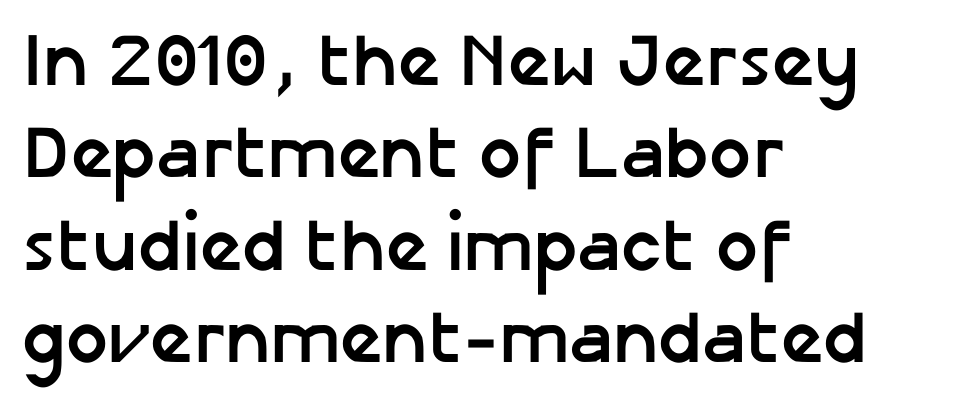
Q: Is the text bold? A: Yes.
Q: Is the text italic (slanted)? A: No, it is upright.
Q: Is the typeface a serif or a sans-serif typeface? A: Sans-serif.
Q: Is the text underlined? A: No.
Q: How is the paragraph aligned? A: Left-aligned.
Q: Is the spacing between letters normal or unusually wide? A: Normal.
Q: Is the spacing between lines tight, normal or loose? A: Normal.
Q: Width (condensed, normal, or wide)? A: Normal.
Q: Stroke contrast? A: Low.
Q: x-height? A: Medium.
Q: Monospaced? A: No.
